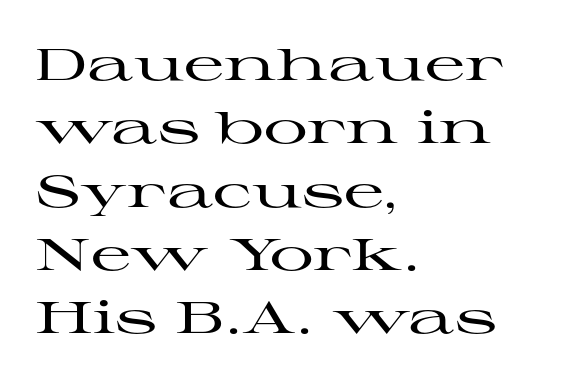
Notice how descenders clear the ascenders below comfortably — that's standard leading. In CSS terms this would be text-align: left. Characters remain perfectly vertical along every line. Is this a sans? No — the strokes have serifs. Proportional: the letters do not fall into vertical columns.
